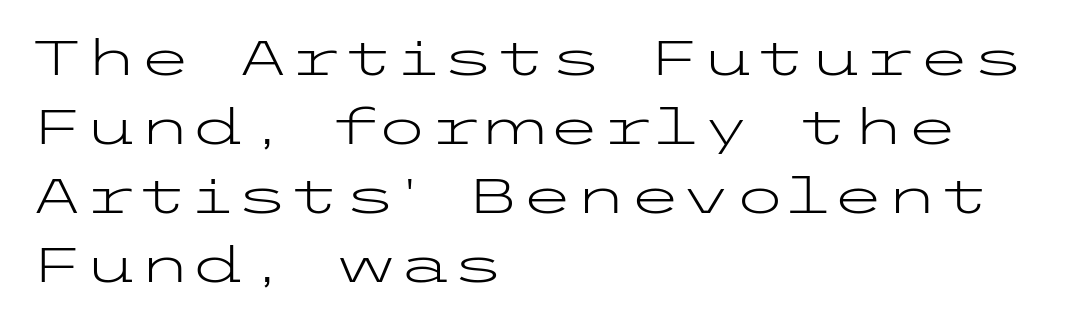
The image shows 49 px light, wide sans-serif type, upright; set left-aligned, normal line spacing (1.41x), normal letter spacing, not underlined; low stroke contrast and a medium x-height.
